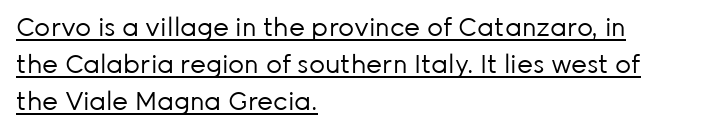
Nothing heavy about these letters — not bold at all. Each word holds together tightly as a unit, with standard inter-letter gaps. Is there any slant? The stems are plumb. This rendering features underlined lettering.
